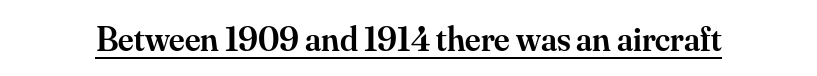
Every character sits straight up, as roman type does. Spacing between characters is what you'd get straight out of the box. To sum up the face: it has serifs. This sample has the flowing, uneven cadence of proportional lettering.
